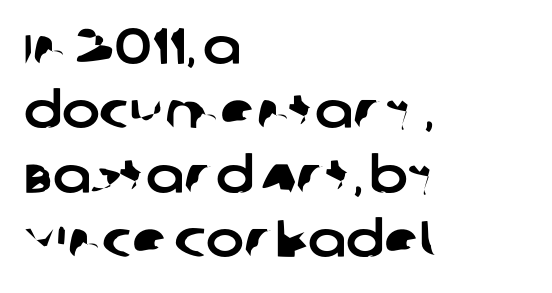
The image shows 51 px sans-serif type; set left-aligned, normal line spacing (1.26x), normal letter spacing, not underlined; low stroke contrast and a large x-height.
